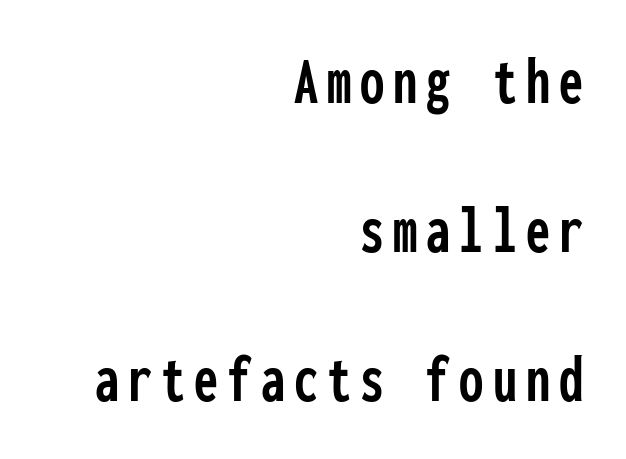
The image shows 69 px condensed sans-serif type, upright, monospaced; set right-aligned, loose line spacing (2.16x), not underlined; low stroke contrast and a medium x-height.
